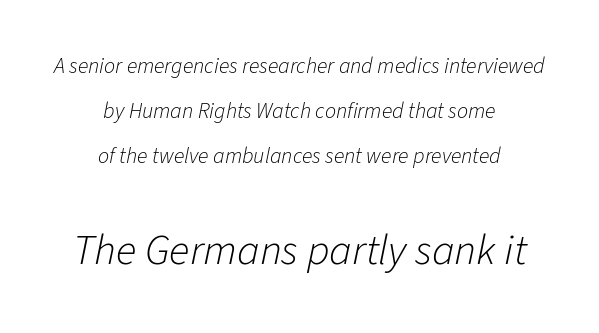
The face used here is rendered with its standard letterfit. Descenders are the only things crossing below the line. Reading down the column, the eye jumps a long way to each next line. Short and long lines alike share a common midpoint. The passage shown begins with its smaller block and ends with its larger one.
